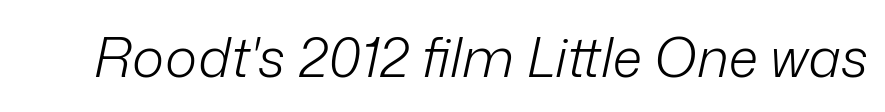
The image shows 55 px light type, italic (leaning right); set normal letter spacing, not underlined; low stroke contrast and a medium x-height.
